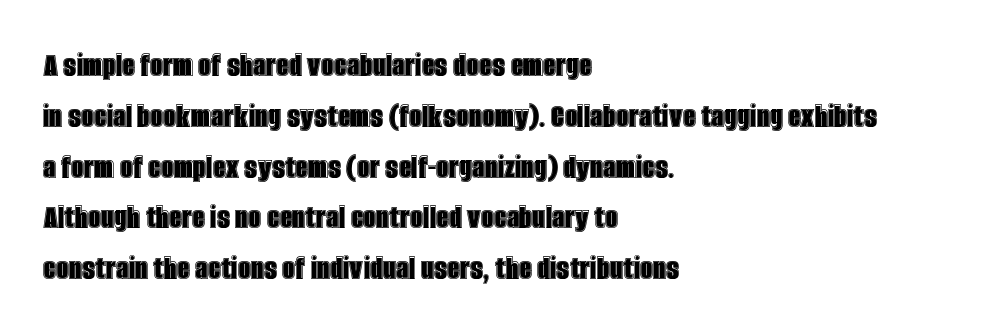
{"italic": "no", "width": "condensed", "x_height": "large", "monospaced": "no", "underline": "no", "align": "left", "line_spacing": "normal", "line_spacing_ratio": 1.41, "letter_spacing": "normal", "letter_spacing_em": 0.0, "glyph_px": 36}
